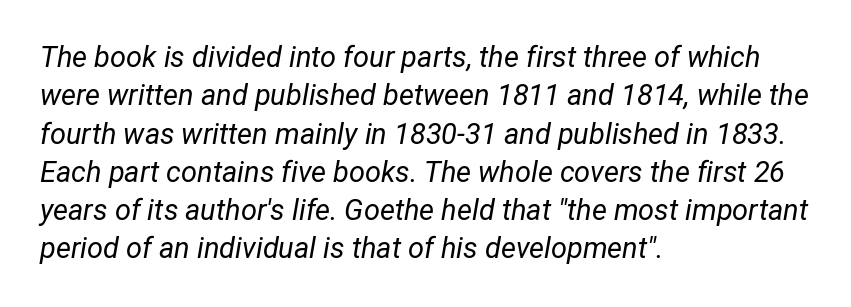
A student would call this left alignment; a typographer would say flush left, rag right. The block of text has a typical density, with ordinary space between rows. Caption: standard tracking, unaltered. Stroke mass is kept to a normal reading level or below.
